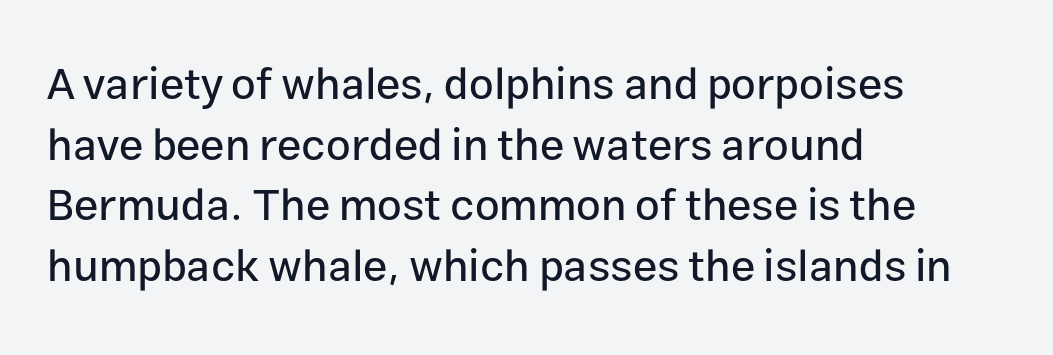
{"serif": "no", "italic": "no", "width": "normal", "stroke_contrast": "low", "x_height": "medium", "monospaced": "no", "underline": "no", "align": "left", "line_spacing": "normal", "line_spacing_ratio": 1.38, "letter_spacing": "normal", "letter_spacing_em": 0.0, "glyph_px": 44}
